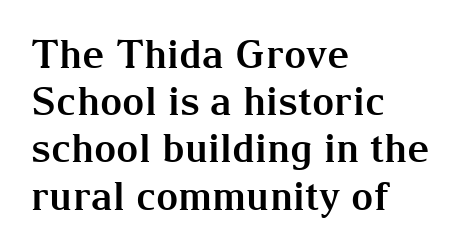
{"serif": "yes", "italic": "no", "bold": "yes", "weight": "bold", "width": "normal", "stroke_contrast": "medium", "x_height": "medium", "monospaced": "no", "underline": "no", "align": "left", "line_spacing_ratio": 1.21, "letter_spacing": "normal", "letter_spacing_em": 0.0, "glyph_px": 39}
